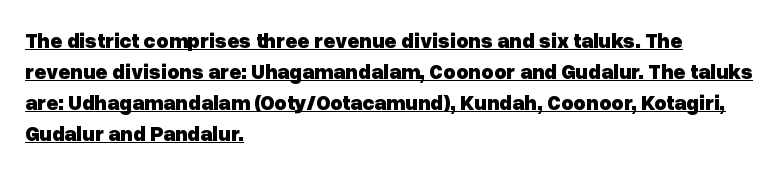
Q: Is the text bold? A: Yes.
Q: Is the text italic (slanted)? A: No, it is upright.
Q: Is the text underlined? A: Yes.
Q: How is the paragraph aligned? A: Left-aligned.
Q: Is the spacing between letters normal or unusually wide? A: Normal.
Q: Is the spacing between lines tight, normal or loose? A: Normal.
